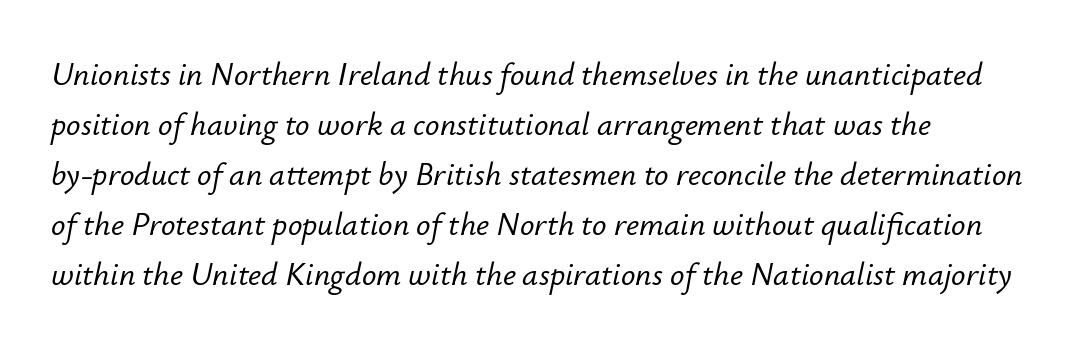
{"italic": "yes", "lean": "right", "slant_degrees": 12, "width": "normal", "stroke_contrast": "low", "x_height": "small", "monospaced": "no", "underline": "no", "align": "left", "line_spacing": "normal", "line_spacing_ratio": 1.56, "letter_spacing": "normal", "letter_spacing_em": 0.0, "glyph_px": 32}
